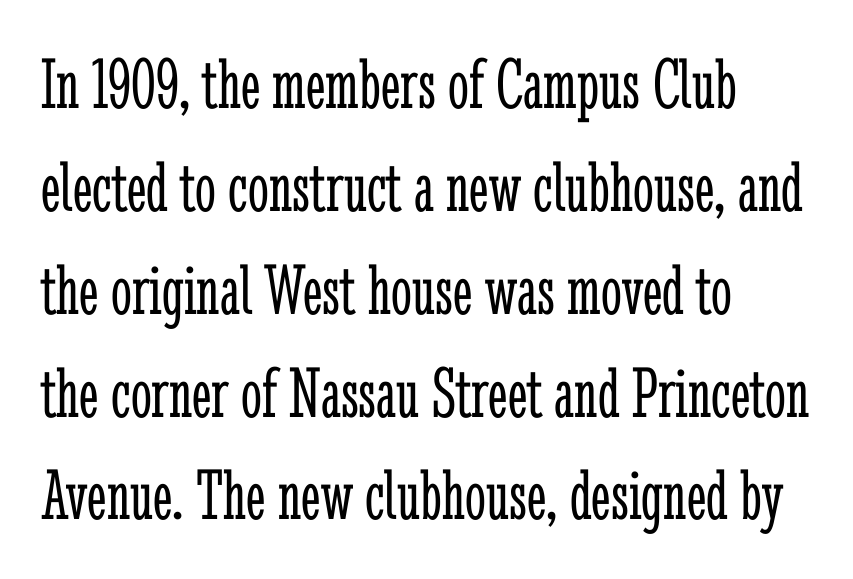
The image shows 74 px light, condensed serif type, upright; set left-aligned, normal line spacing (1.39x), normal letter spacing, not underlined; low stroke contrast and a medium x-height.
